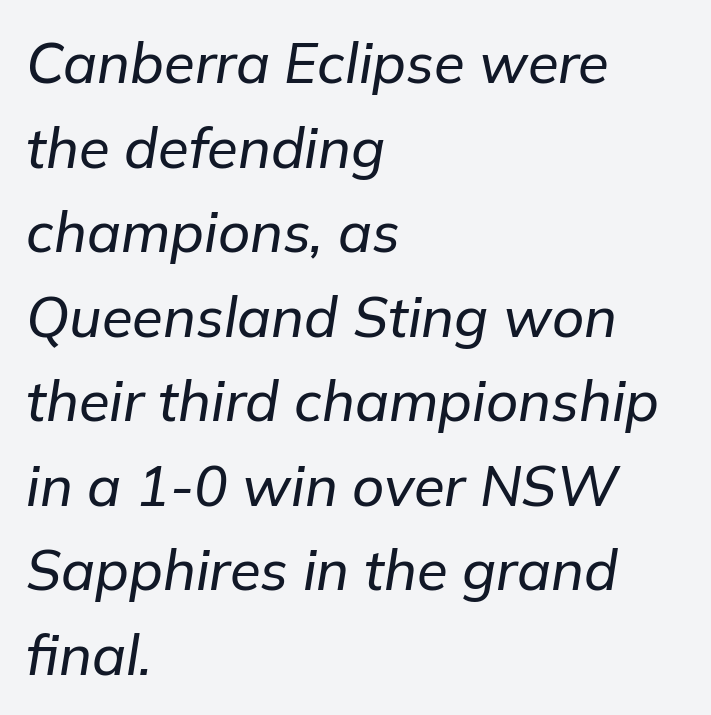
The image shows 56 px text type, italic (leaning right); set left-aligned, normal line spacing (1.51x), normal letter spacing, not underlined; low stroke contrast and a medium x-height.
